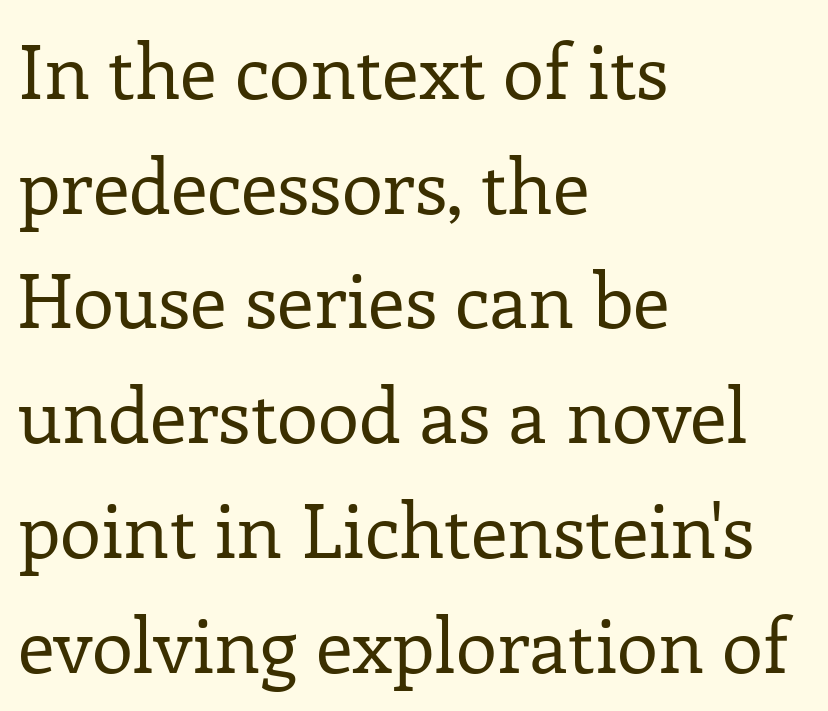
The image shows 75 px regular-weight serif type, upright; set left-aligned, normal line spacing (1.53x), normal letter spacing, not underlined; low stroke contrast and a medium x-height.
